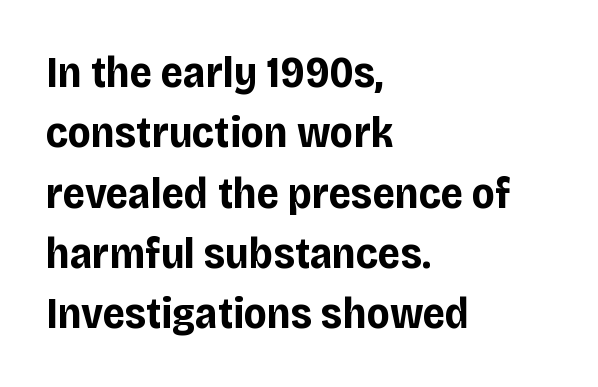
{"serif": "no", "italic": "no", "bold": "yes", "weight": "bold", "width": "normal", "stroke_contrast": "low", "x_height": "large", "monospaced": "no", "underline": "no", "align": "left", "line_spacing": "normal", "line_spacing_ratio": 1.37, "letter_spacing": "normal", "letter_spacing_em": 0.0, "glyph_px": 44}
